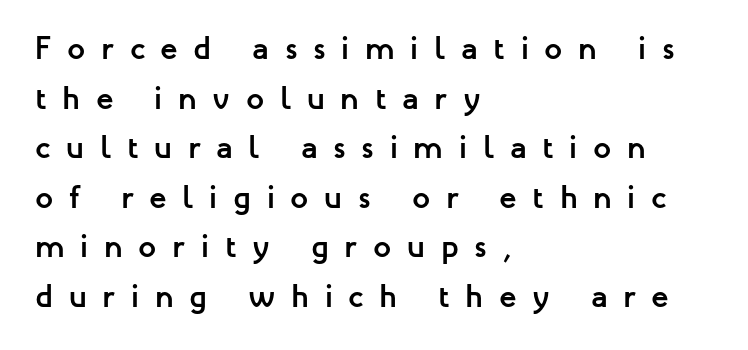
Q: Is the text bold? A: Yes.
Q: Is the text italic (slanted)? A: No, it is upright.
Q: Is the typeface a serif or a sans-serif typeface? A: Sans-serif.
Q: Is the text underlined? A: No.
Q: How is the paragraph aligned? A: Left-aligned.
Q: Is the spacing between letters normal or unusually wide? A: Unusually wide.
Q: Is the spacing between lines tight, normal or loose? A: Normal.
Q: Width (condensed, normal, or wide)? A: Normal.
Q: Stroke contrast? A: Low.
Q: x-height? A: Medium.
Q: Monospaced? A: No.
